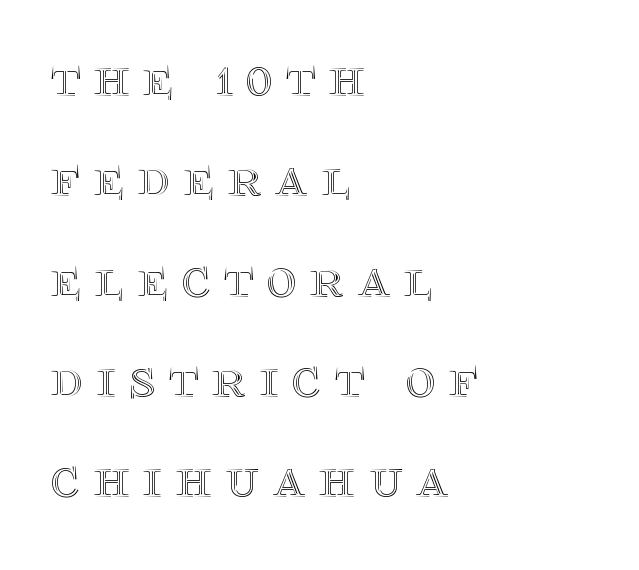
Q: Is the text italic (slanted)? A: No, it is upright.
Q: Is the text underlined? A: No.
Q: How is the paragraph aligned? A: Left-aligned.
Q: Is the spacing between letters normal or unusually wide? A: Unusually wide.
Q: Width (condensed, normal, or wide)? A: Normal.
Q: x-height? A: Large.
Q: Monospaced? A: No.
